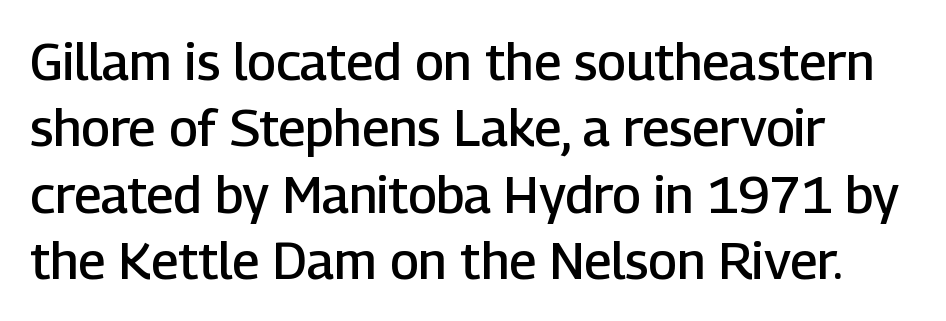
{"serif": "no", "italic": "no", "bold": "semi", "weight": "semibold", "width": "normal", "stroke_contrast": "low", "x_height": "medium", "monospaced": "no", "underline": "no", "align": "left", "line_spacing": "normal", "line_spacing_ratio": 1.3, "letter_spacing": "normal", "letter_spacing_em": 0.0, "glyph_px": 51}
